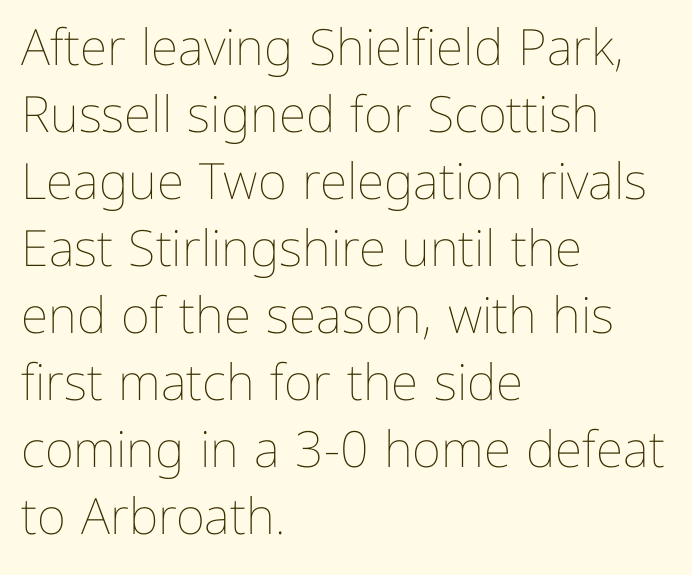
The letters advance in unequal steps, a hallmark of proportional type. A typesetter would call this leading conventional body-copy spacing. This reads as an unemphasized weight, regular at the heaviest. Just letters on the line, the space beneath them empty. The typesetter chose a ragged-right arrangement here. The letterforms sit shoulder to shoulder at normal distance.
